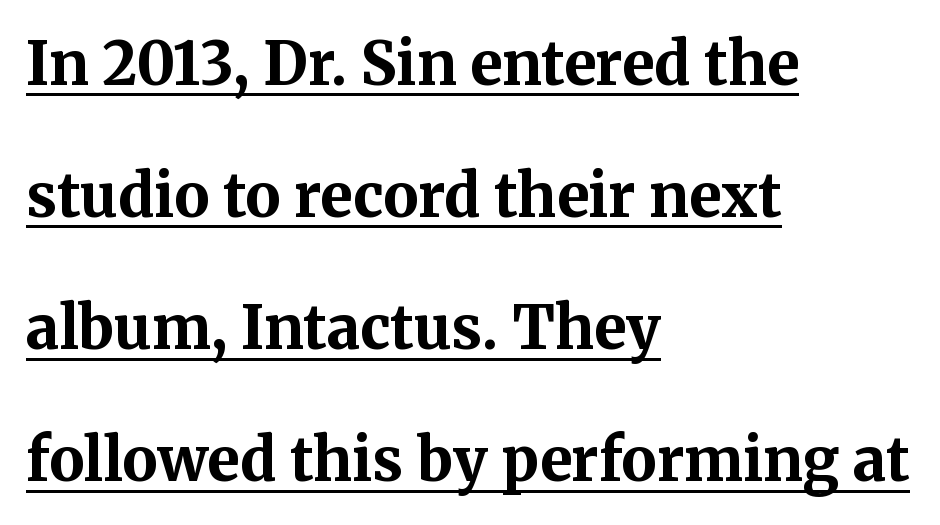
If you drew a ruler down the left edge, every line would touch it. A typesetter would mark this as roman, not italic. The face used here appears with an underline applied. You could fit nearly another row in the gap between these rows.
